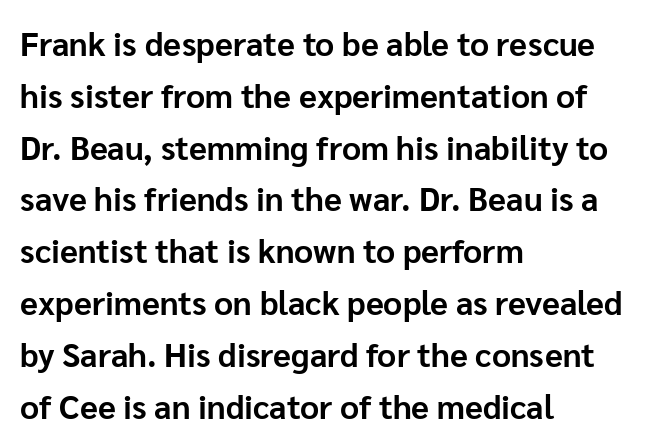
{"serif": "no", "italic": "no", "bold": "yes", "weight": "bold", "width": "normal", "stroke_contrast": "low", "x_height": "medium", "monospaced": "no", "underline": "no", "align": "left", "line_spacing": "normal", "line_spacing_ratio": 1.57, "letter_spacing": "normal", "letter_spacing_em": 0.0, "glyph_px": 33}
